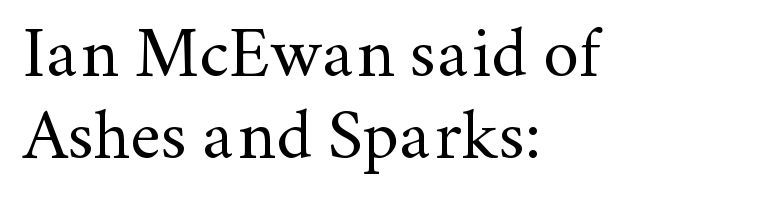
{"serif": "yes", "italic": "no", "bold": "no", "weight": "regular", "width": "normal", "stroke_contrast": "medium", "x_height": "small", "monospaced": "no", "underline": "no", "align": "left", "line_spacing": "tight", "line_spacing_ratio": 1.15, "letter_spacing": "normal", "letter_spacing_em": 0.0, "glyph_px": 71}
